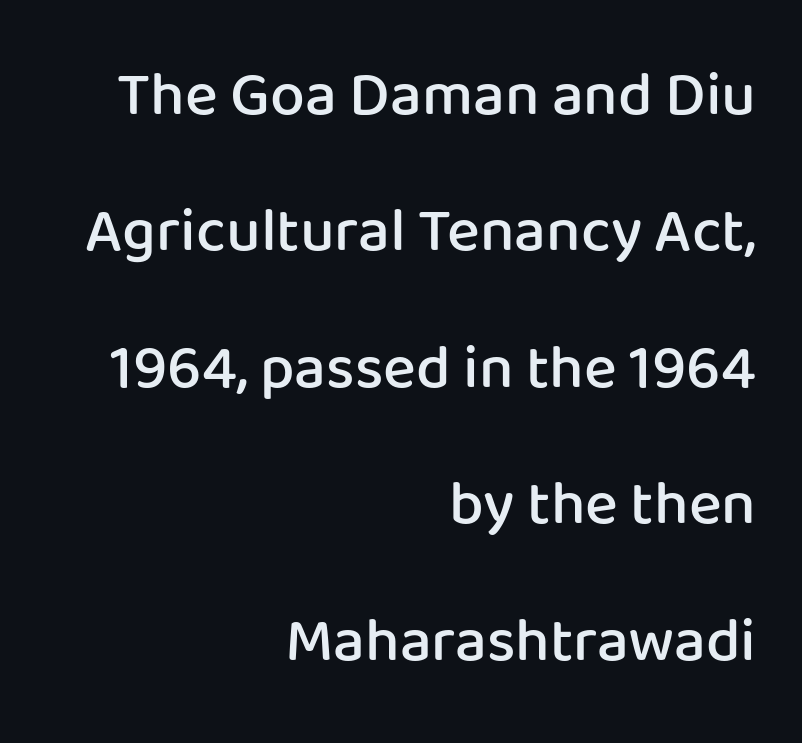
The image shows 62 px semibold sans-serif type, upright; set right-aligned, loose line spacing (2.2x), normal letter spacing, not underlined; low stroke contrast and a medium x-height.
